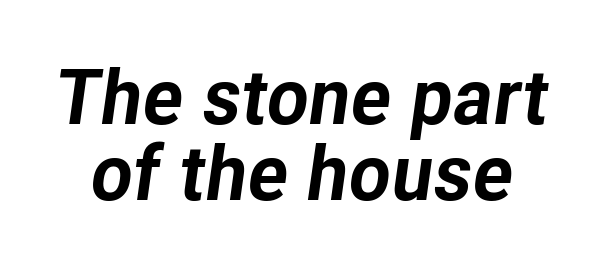
{"italic": "yes", "lean": "right", "slant_degrees": 8, "bold": "yes", "weight": "bold", "width": "normal", "stroke_contrast": "low", "x_height": "medium", "monospaced": "no", "underline": "no", "line_spacing": "tight", "line_spacing_ratio": 0.99, "letter_spacing": "normal", "letter_spacing_em": 0.0, "glyph_px": 77}
